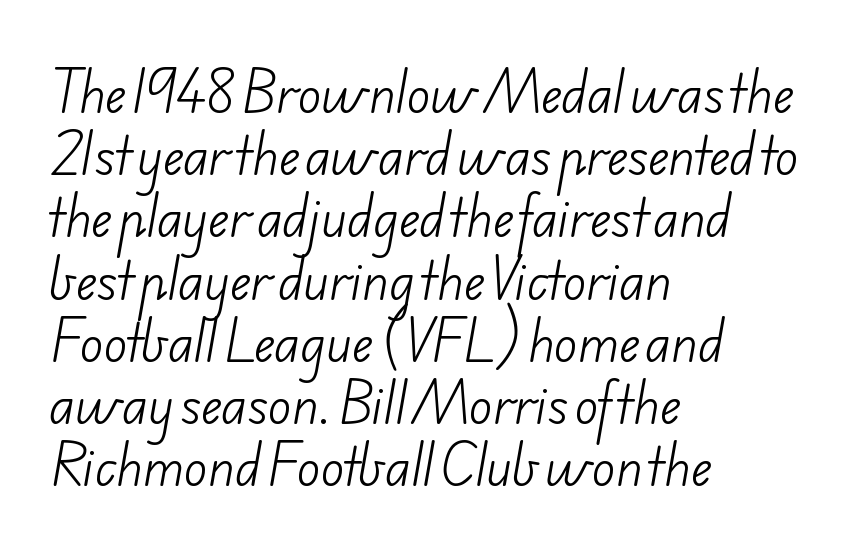
The image shows 49 px light sans-serif type; set left-aligned, normal line spacing (1.27x), normal letter spacing, not underlined; low stroke contrast and a small x-height.
